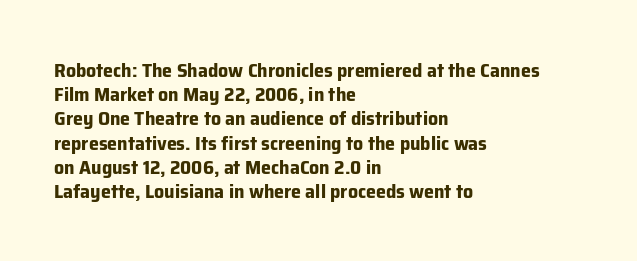
{"italic": "no", "bold": "yes", "underline": "no", "align": "left", "line_spacing_ratio": 1.21, "letter_spacing": "normal", "letter_spacing_em": 0.0, "glyph_px": 20}
